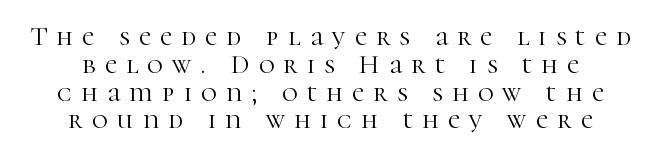
Q: Is the text bold? A: No.
Q: Is the text italic (slanted)? A: No, it is upright.
Q: Is the text underlined? A: No.
Q: How is the paragraph aligned? A: Centered.
Q: Is the spacing between letters normal or unusually wide? A: Unusually wide.
Q: Is the spacing between lines tight, normal or loose? A: Tight.
